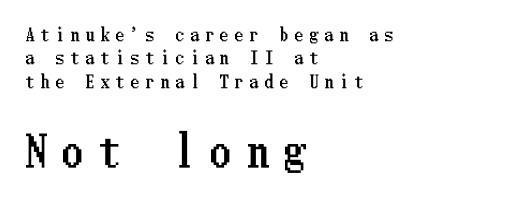
The image shows 42 px condensed type, upright; set left-aligned, normal line spacing (1.38x), unusually wide letter spacing (+0.38 em), not underlined; the second (bottom) block is 2.47x larger; low stroke contrast and a medium x-height.
